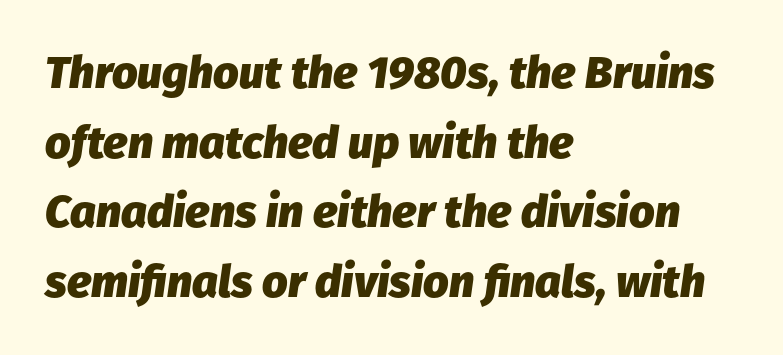
Characters are canted at an angle relative to the baseline's perpendicular. How heavy is the stroke? Heavy — this is a bold. The ragged edge is on the right, which tells us the setting is flush left. The vertical gap from one line to the next is medium.
